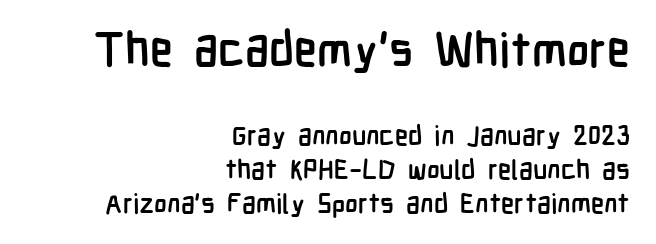
{"serif": "no", "italic": "no", "bold": "yes", "weight": "semibold", "width": "condensed", "stroke_contrast": "low", "x_height": "medium", "monospaced": "no", "underline": "no", "align": "right", "line_spacing": "normal", "line_spacing_ratio": 1.25, "letter_spacing": "normal", "letter_spacing_em": 0.0, "larger_block": "first", "size_ratio": 1.74, "glyph_px": 47}
